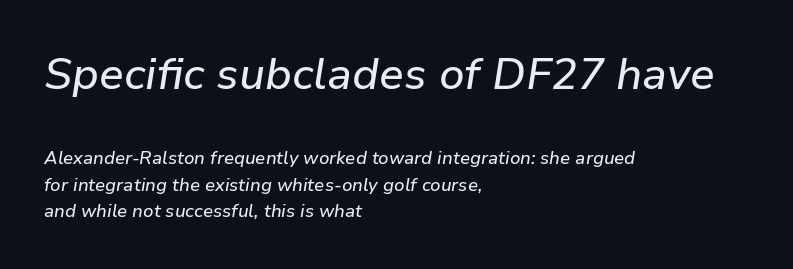
Q: Is the text italic (slanted)? A: Yes, it leans right by about 9 degrees.
Q: Is the text underlined? A: No.
Q: How is the paragraph aligned? A: Left-aligned.
Q: Is the spacing between letters normal or unusually wide? A: Normal.
Q: Is the spacing between lines tight, normal or loose? A: Normal.
Q: Which block of text is set in a larger size, the first (top) or the second (bottom)? A: The first (top) one.
Q: Width (condensed, normal, or wide)? A: Normal.
Q: Stroke contrast? A: Low.
Q: x-height? A: Medium.
Q: Monospaced? A: No.
